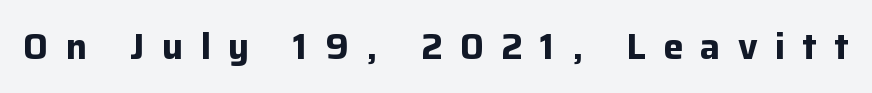
The image shows 36 px bold sans-serif type, upright; set unusually wide letter spacing (+0.48 em), not underlined; low stroke contrast and a medium x-height.
